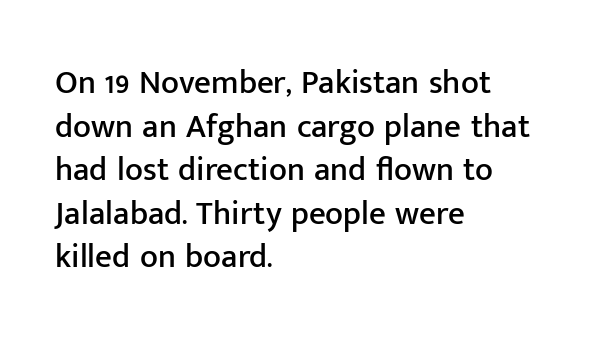
The image shows 33 px sans-serif type, upright; set left-aligned, normal line spacing (1.32x), normal letter spacing, not underlined; low stroke contrast and a medium x-height.
